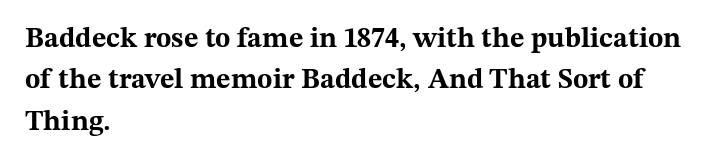
{"serif": "yes", "italic": "no", "bold": "yes", "weight": "bold", "width": "wide", "stroke_contrast": "medium", "x_height": "medium", "monospaced": "no", "underline": "no", "align": "left", "line_spacing": "normal", "line_spacing_ratio": 1.48, "letter_spacing": "normal", "letter_spacing_em": 0.0, "glyph_px": 28}
